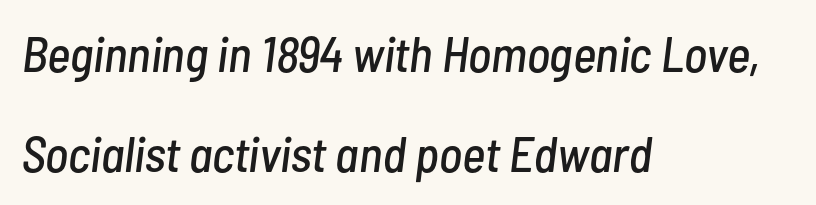
Q: Is the text italic (slanted)? A: Yes, it leans right by about 7 degrees.
Q: Is the text underlined? A: No.
Q: How is the paragraph aligned? A: Left-aligned.
Q: Is the spacing between letters normal or unusually wide? A: Normal.
Q: Is the spacing between lines tight, normal or loose? A: Loose.
Q: Width (condensed, normal, or wide)? A: Condensed.
Q: Stroke contrast? A: Low.
Q: x-height? A: Medium.
Q: Monospaced? A: No.
